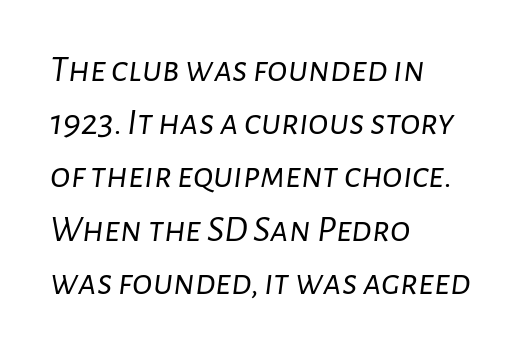
Q: Is the text bold? A: No.
Q: Is the text italic (slanted)? A: Yes, it leans right by about 7 degrees.
Q: Is the text underlined? A: No.
Q: How is the paragraph aligned? A: Left-aligned.
Q: Is the spacing between letters normal or unusually wide? A: Normal.
Q: Is the spacing between lines tight, normal or loose? A: Normal.
Q: Width (condensed, normal, or wide)? A: Normal.
Q: Stroke contrast? A: Low.
Q: x-height? A: Medium.
Q: Monospaced? A: No.
